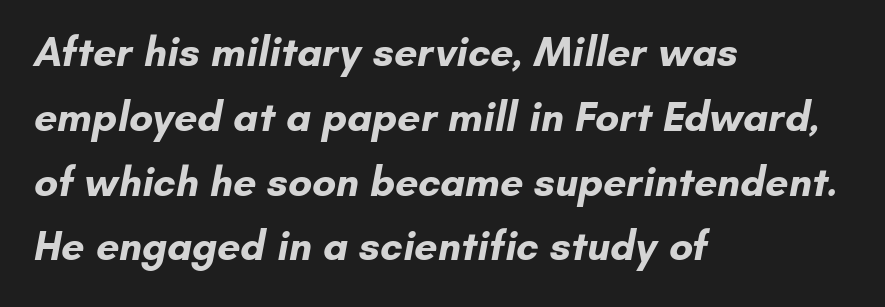
Q: Is the text bold? A: Yes.
Q: Is the typeface a serif or a sans-serif typeface? A: Sans-serif.
Q: Is the text underlined? A: No.
Q: How is the paragraph aligned? A: Left-aligned.
Q: Is the spacing between letters normal or unusually wide? A: Normal.
Q: Is the spacing between lines tight, normal or loose? A: Normal.
Q: Width (condensed, normal, or wide)? A: Normal.
Q: Stroke contrast? A: Low.
Q: x-height? A: Small.
Q: Monospaced? A: No.
